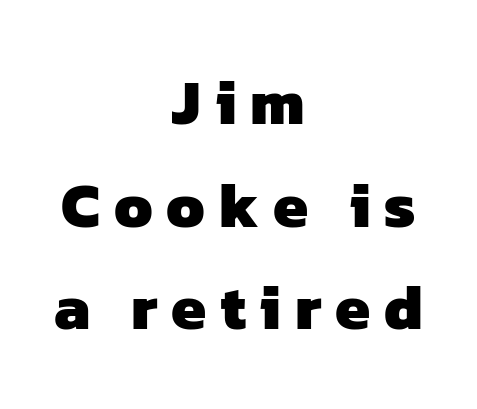
{"serif": "no", "bold": "yes", "weight": "heavy", "width": "normal", "stroke_contrast": "low", "x_height": "medium", "monospaced": "no", "underline": "no", "align": "center", "line_spacing": "normal", "line_spacing_ratio": 1.63, "letter_spacing": "wide", "letter_spacing_em": 0.22, "glyph_px": 63}
